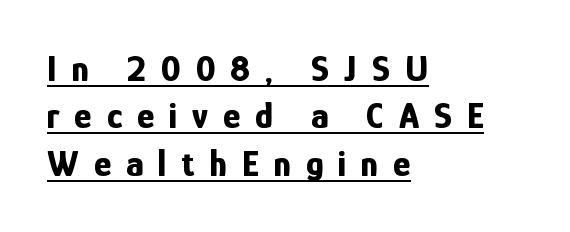
The image shows 37 px bold, condensed sans-serif type, upright; set left-aligned, normal line spacing (1.28x), unusually wide letter spacing (+0.4 em), underlined; low stroke contrast and a medium x-height.
